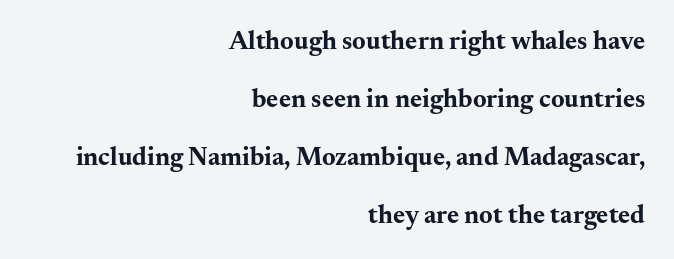
The typesetting leans heavy: a genuine bold. Nothing unusual about the tracking: characters are spaced as the font intends. A flush-right, rag-left setting is used for this passage. Each row of text sits above clean, open space. Is there any slant? The stems are plumb.
